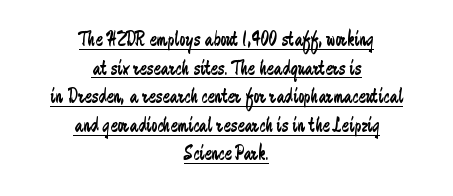
Q: Is the text bold? A: No.
Q: Is the text italic (slanted)? A: Yes.
Q: Is the text underlined? A: Yes.
Q: How is the paragraph aligned? A: Centered.
Q: Is the spacing between letters normal or unusually wide? A: Normal.
Q: Is the spacing between lines tight, normal or loose? A: Normal.
